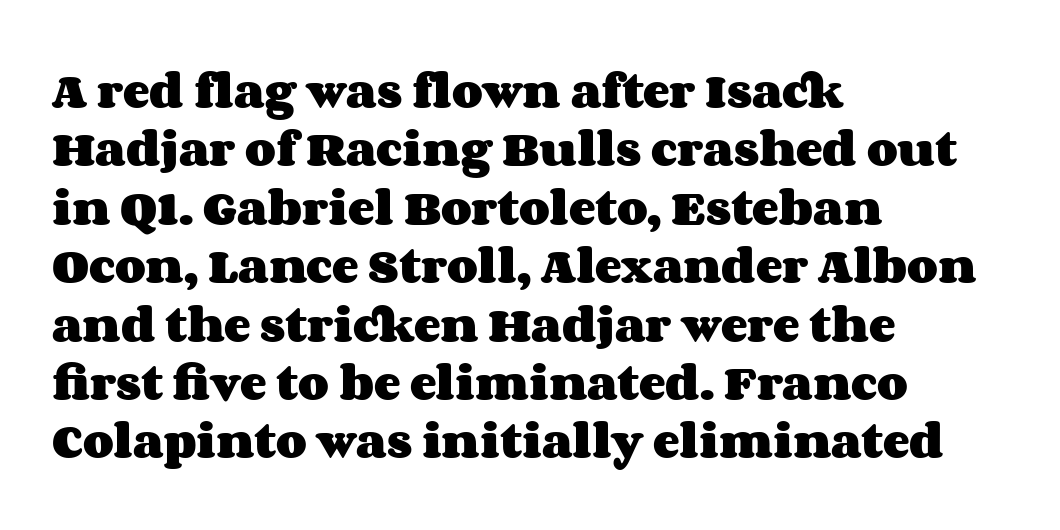
Q: Is the text bold? A: Yes.
Q: Is the text italic (slanted)? A: No, it is upright.
Q: Is the text underlined? A: No.
Q: How is the paragraph aligned? A: Left-aligned.
Q: Is the spacing between letters normal or unusually wide? A: Normal.
Q: Is the spacing between lines tight, normal or loose? A: Normal.
Q: Width (condensed, normal, or wide)? A: Wide.
Q: Stroke contrast? A: Medium.
Q: x-height? A: Large.
Q: Monospaced? A: No.
